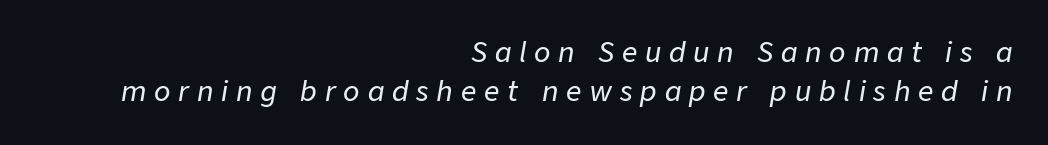
{"italic": "yes", "lean": "right", "slant_degrees": 9, "underline": "no", "align": "right", "line_spacing": "normal", "line_spacing_ratio": 1.45, "letter_spacing": "wide", "letter_spacing_em": 0.29, "glyph_px": 27}
